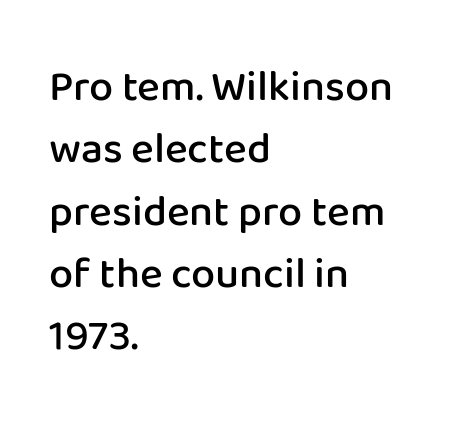
The image shows 43 px semibold sans-serif type, upright; set left-aligned, normal line spacing (1.45x), normal letter spacing, not underlined; low stroke contrast and a medium x-height.
